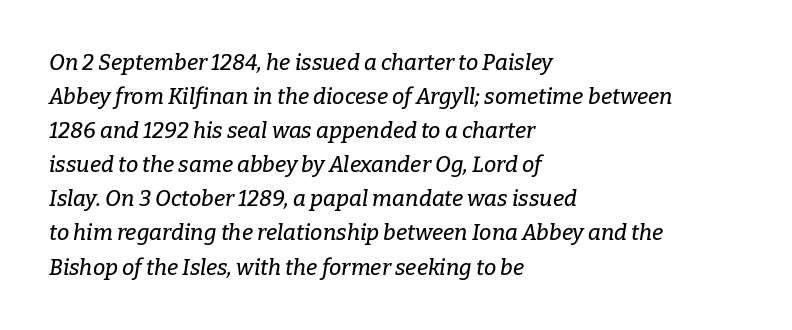
Q: Is the text italic (slanted)? A: Yes, it leans right by about 9 degrees.
Q: Is the text underlined? A: No.
Q: How is the paragraph aligned? A: Left-aligned.
Q: Is the spacing between letters normal or unusually wide? A: Normal.
Q: Is the spacing between lines tight, normal or loose? A: Normal.
